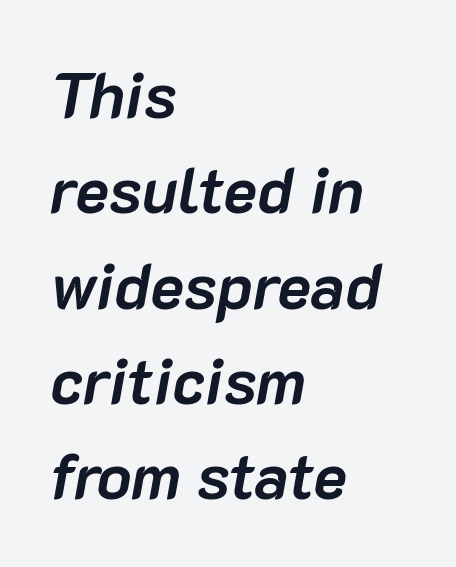
The image shows 64 px semibold type, italic (leaning right); set left-aligned, normal line spacing (1.49x), normal letter spacing, not underlined; low stroke contrast and a medium x-height.
